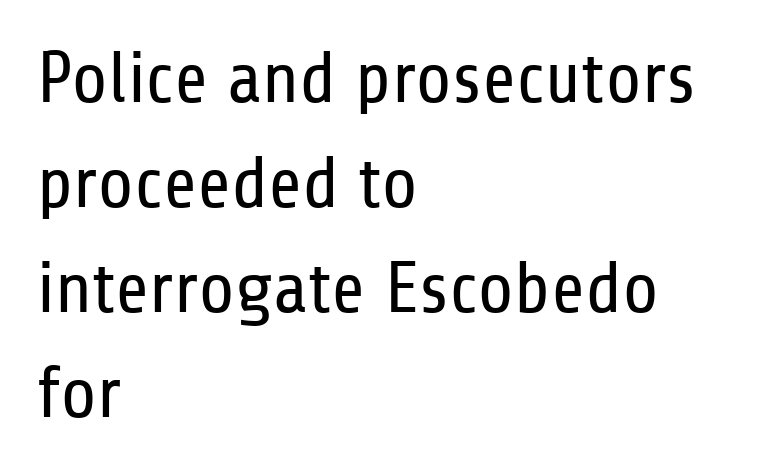
The image shows 73 px regular-weight, condensed sans-serif type, upright; set left-aligned, normal line spacing (1.44x), normal letter spacing, not underlined; low stroke contrast and a medium x-height.
